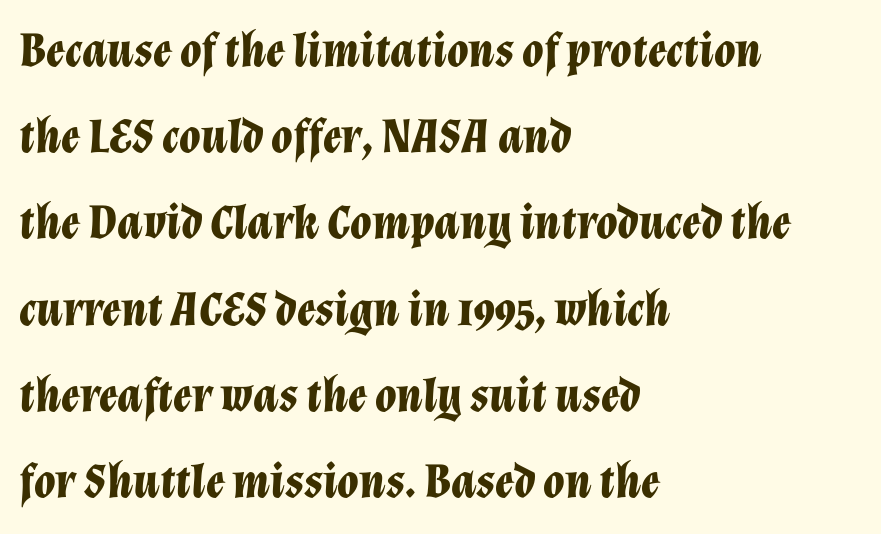
Q: Is the text bold? A: Yes.
Q: Is the text italic (slanted)? A: Yes, it leans right by about 12 degrees.
Q: Is the text underlined? A: No.
Q: How is the paragraph aligned? A: Left-aligned.
Q: Is the spacing between letters normal or unusually wide? A: Normal.
Q: Width (condensed, normal, or wide)? A: Normal.
Q: Stroke contrast? A: Low.
Q: x-height? A: Medium.
Q: Monospaced? A: No.
